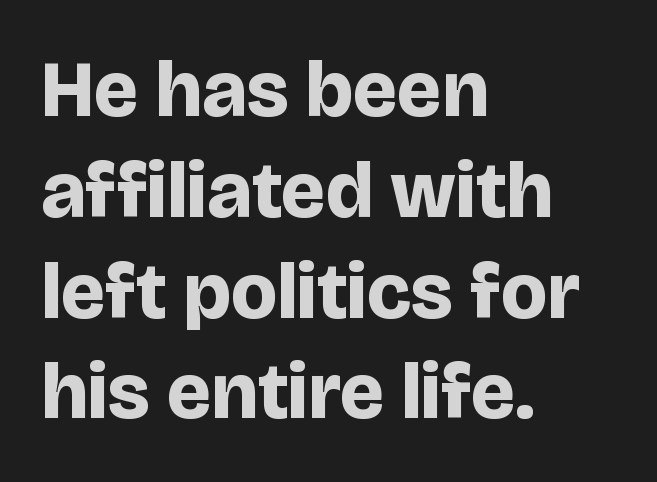
The image shows 80 px bold sans-serif type, upright; set left-aligned, normal line spacing (1.26x), normal letter spacing, not underlined; low stroke contrast and a large x-height.
